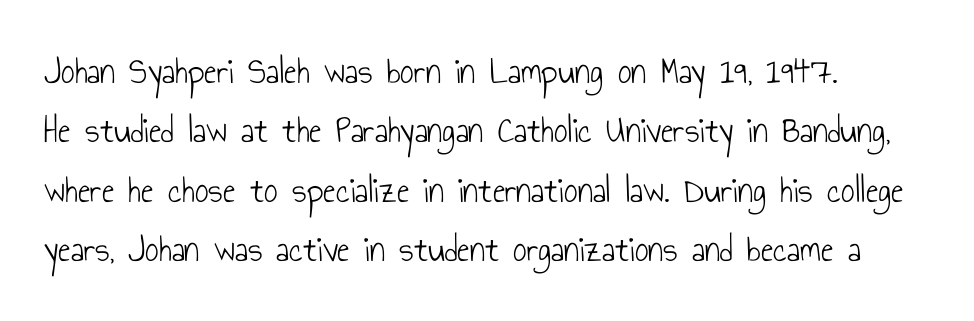
Stem width sits at or under what a default text font uses. Letterform terminals end flat and unadorned throughout the passage. The ragged edge is on the right, which tells us the setting is flush left. The lettering holds an erect, upright posture throughout. Spacing verdict: proportional, widths tailored to each character. Short note: letters normally spaced.
